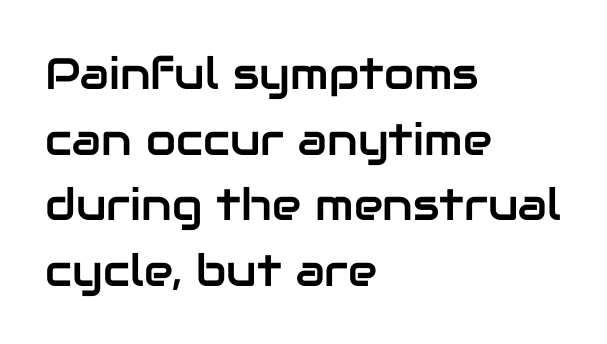
Q: Is the text italic (slanted)? A: No, it is upright.
Q: Is the typeface a serif or a sans-serif typeface? A: Sans-serif.
Q: Is the text underlined? A: No.
Q: How is the paragraph aligned? A: Left-aligned.
Q: Is the spacing between letters normal or unusually wide? A: Normal.
Q: Is the spacing between lines tight, normal or loose? A: Normal.
Q: Width (condensed, normal, or wide)? A: Normal.
Q: Stroke contrast? A: Low.
Q: x-height? A: Medium.
Q: Monospaced? A: No.
